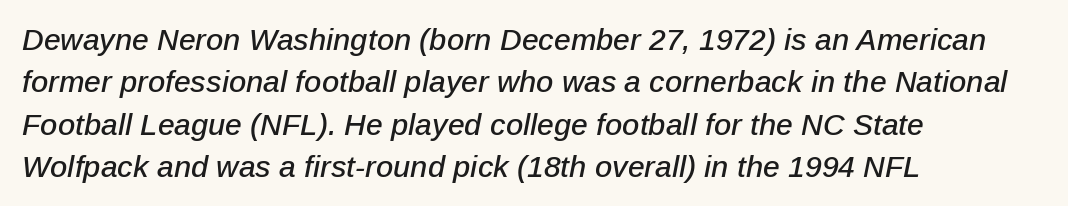
Q: Is the text italic (slanted)? A: Yes, it leans right by about 12 degrees.
Q: Is the text underlined? A: No.
Q: How is the paragraph aligned? A: Left-aligned.
Q: Is the spacing between letters normal or unusually wide? A: Normal.
Q: Is the spacing between lines tight, normal or loose? A: Normal.
Q: Width (condensed, normal, or wide)? A: Normal.
Q: Stroke contrast? A: Low.
Q: x-height? A: Medium.
Q: Monospaced? A: No.
